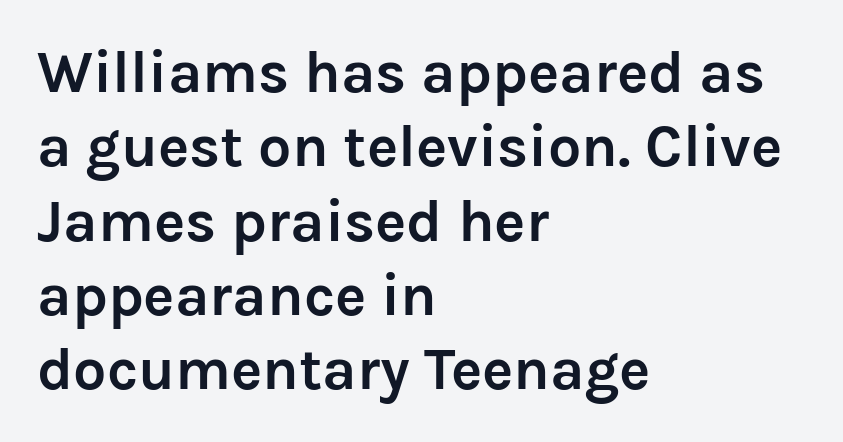
{"serif": "no", "italic": "no", "bold": "yes", "weight": "semibold", "width": "normal", "stroke_contrast": "low", "x_height": "medium", "monospaced": "no", "underline": "no", "align": "left", "line_spacing": "normal", "line_spacing_ratio": 1.26, "letter_spacing": "normal", "letter_spacing_em": 0.0, "glyph_px": 59}
